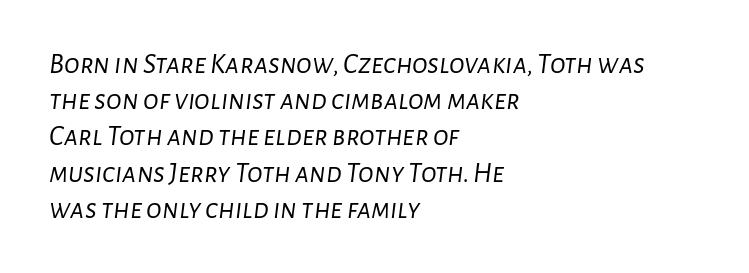
Q: Is the text bold? A: No.
Q: Is the text italic (slanted)? A: Yes, it leans right by about 7 degrees.
Q: Is the text underlined? A: No.
Q: How is the paragraph aligned? A: Left-aligned.
Q: Is the spacing between letters normal or unusually wide? A: Normal.
Q: Is the spacing between lines tight, normal or loose? A: Normal.
Q: Width (condensed, normal, or wide)? A: Normal.
Q: Stroke contrast? A: Low.
Q: x-height? A: Medium.
Q: Monospaced? A: No.
